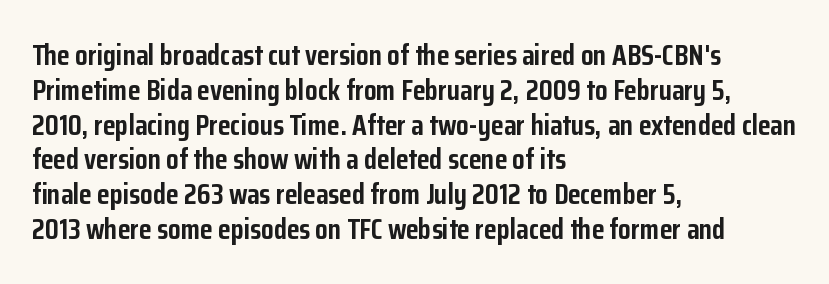
Q: Is the text bold? A: Yes.
Q: Is the text italic (slanted)? A: No, it is upright.
Q: Is the typeface a serif or a sans-serif typeface? A: Sans-serif.
Q: Is the text underlined? A: No.
Q: How is the paragraph aligned? A: Left-aligned.
Q: Is the spacing between letters normal or unusually wide? A: Normal.
Q: Width (condensed, normal, or wide)? A: Condensed.
Q: Stroke contrast? A: Low.
Q: x-height? A: Medium.
Q: Monospaced? A: No.
